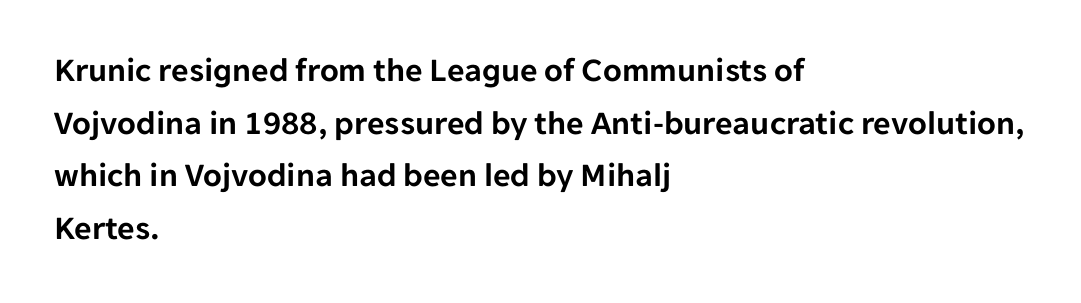
Type style note: lacks serifs. The letters advance in unequal steps, a hallmark of proportional type. Glyph-to-glyph distance matches everyday printed text. Honestly, the row spacing looks completely unremarkable.
